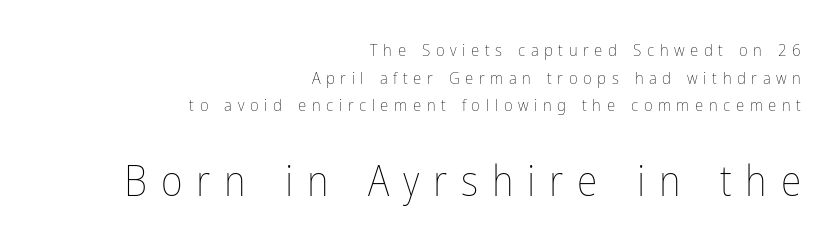
{"italic": "no", "bold": "no", "weight": "thin", "width": "condensed", "stroke_contrast": "low", "x_height": "medium", "monospaced": "no", "underline": "no", "align": "right", "line_spacing": "normal", "line_spacing_ratio": 1.62, "letter_spacing": "wide", "letter_spacing_em": 0.33, "larger_block": "second", "size_ratio": 2.47, "glyph_px": 42}
